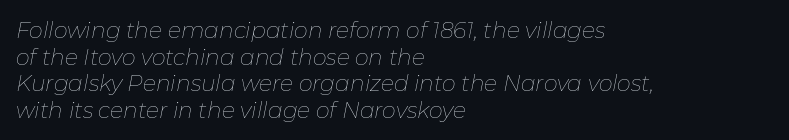
The image shows 22 px text type, italic (leaning right); set left-aligned, line spacing 1.21x, normal letter spacing, not underlined.
